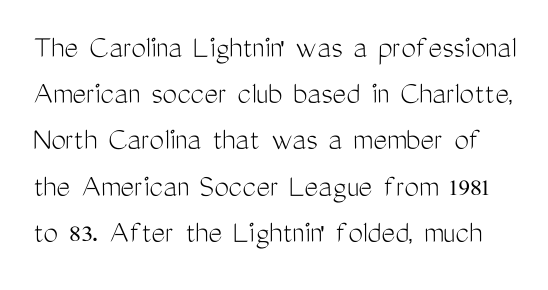
Q: Is the text bold? A: No.
Q: Is the text italic (slanted)? A: No, it is upright.
Q: Is the typeface a serif or a sans-serif typeface? A: Sans-serif.
Q: Is the text underlined? A: No.
Q: Is the spacing between letters normal or unusually wide? A: Normal.
Q: Is the spacing between lines tight, normal or loose? A: Normal.
Q: Width (condensed, normal, or wide)? A: Condensed.
Q: Stroke contrast? A: Medium.
Q: x-height? A: Medium.
Q: Monospaced? A: No.
